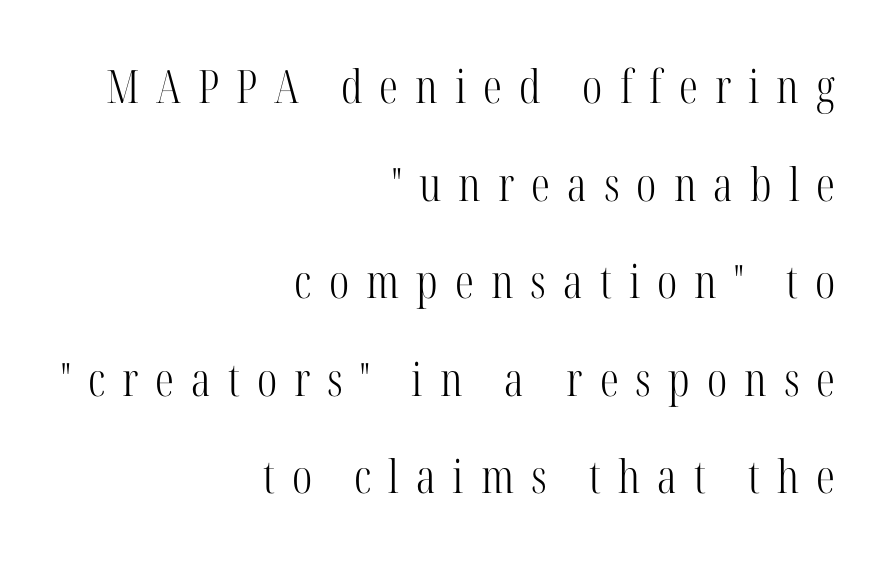
The image shows 46 px light, condensed serif type, upright; set right-aligned, loose line spacing (2.12x), unusually wide letter spacing (+0.37 em), not underlined; high stroke contrast and a medium x-height.
